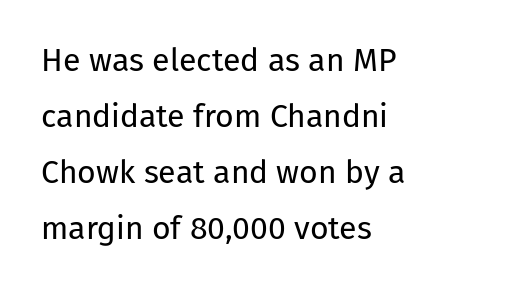
{"serif": "no", "italic": "no", "bold": "no", "weight": "regular", "width": "normal", "stroke_contrast": "low", "x_height": "medium", "monospaced": "no", "underline": "no", "align": "left", "line_spacing_ratio": 1.75, "letter_spacing": "normal", "letter_spacing_em": 0.0, "glyph_px": 32}
